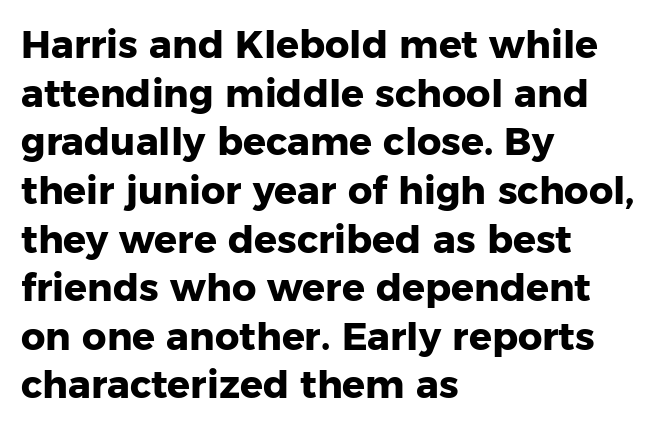
Q: Is the text bold? A: Yes.
Q: Is the text italic (slanted)? A: No, it is upright.
Q: Is the typeface a serif or a sans-serif typeface? A: Sans-serif.
Q: Is the text underlined? A: No.
Q: How is the paragraph aligned? A: Left-aligned.
Q: Is the spacing between letters normal or unusually wide? A: Normal.
Q: Is the spacing between lines tight, normal or loose? A: Normal.
Q: Width (condensed, normal, or wide)? A: Normal.
Q: Stroke contrast? A: Low.
Q: x-height? A: Medium.
Q: Monospaced? A: No.
